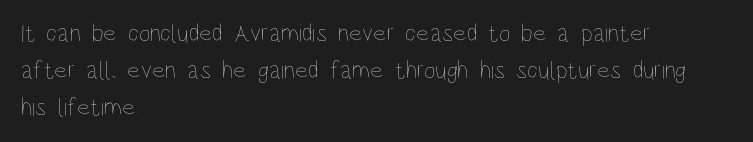
Q: Is the text bold? A: No.
Q: Is the text italic (slanted)? A: No, it is upright.
Q: Is the text underlined? A: No.
Q: How is the paragraph aligned? A: Left-aligned.
Q: Is the spacing between letters normal or unusually wide? A: Normal.
Q: Is the spacing between lines tight, normal or loose? A: Normal.
